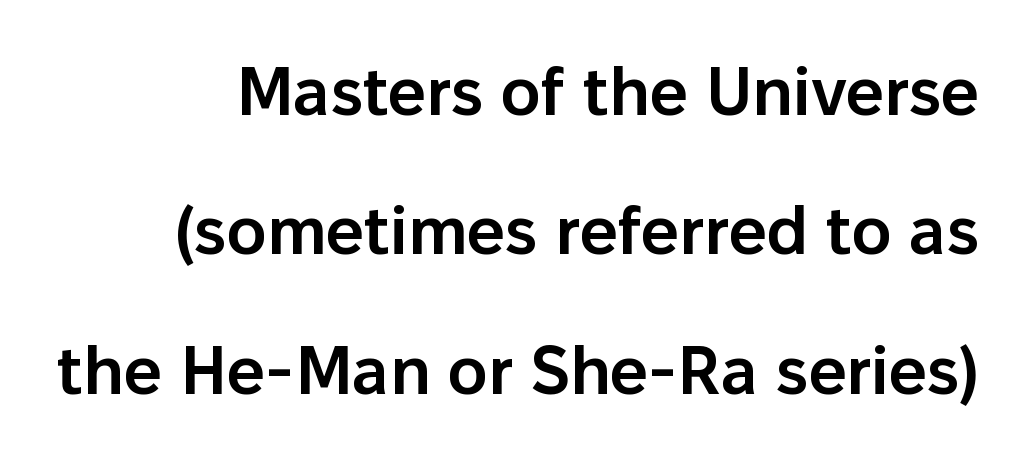
Looks like regular typesetting: each glyph gets only the width it needs. Each line ends at the same right margin while the left side varies. The strip under each line holds only bare page. Slightly chunky letters — semibold, I'd say, not full bold. Airy leading.
